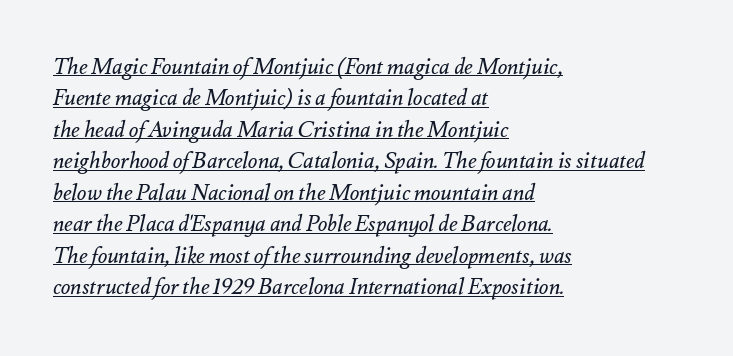
Quick note: interline space is typical. Yep, that's italic — everything's leaning. Vertical stems look standard width or narrower in stroke. Spacing between characters is what you'd get straight out of the box. Line beginnings align vertically; line endings do not.
